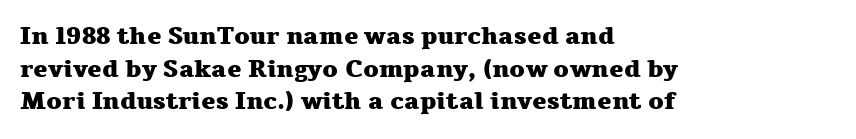
Q: Is the text bold? A: Yes.
Q: Is the text italic (slanted)? A: No, it is upright.
Q: Is the text underlined? A: No.
Q: How is the paragraph aligned? A: Left-aligned.
Q: Is the spacing between letters normal or unusually wide? A: Normal.
Q: Is the spacing between lines tight, normal or loose? A: Normal.
